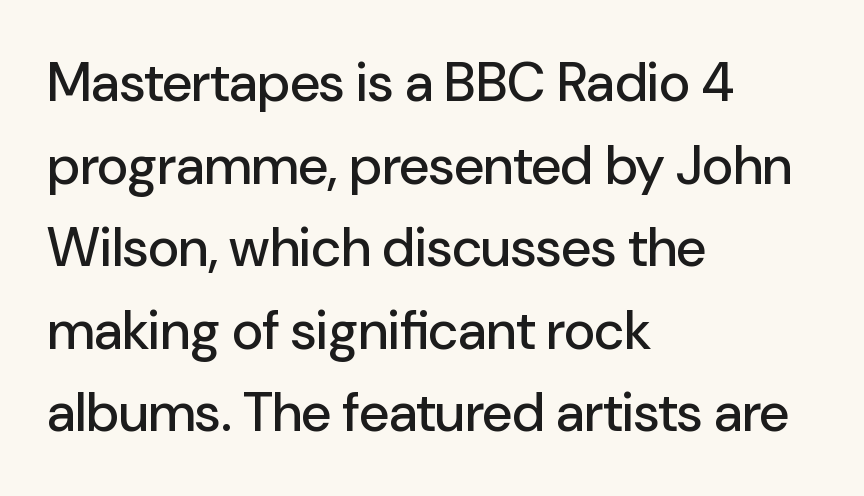
Q: Is the text italic (slanted)? A: No, it is upright.
Q: Is the typeface a serif or a sans-serif typeface? A: Sans-serif.
Q: Is the text underlined? A: No.
Q: How is the paragraph aligned? A: Left-aligned.
Q: Is the spacing between letters normal or unusually wide? A: Normal.
Q: Is the spacing between lines tight, normal or loose? A: Normal.
Q: Width (condensed, normal, or wide)? A: Normal.
Q: Stroke contrast? A: Low.
Q: x-height? A: Medium.
Q: Monospaced? A: No.
